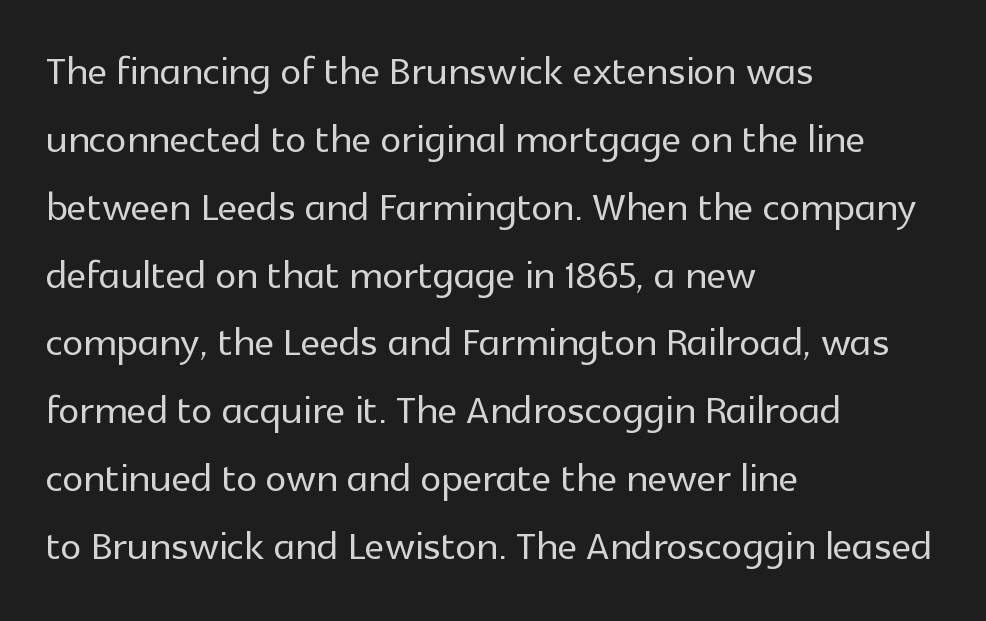
The image shows 53 px sans-serif type, upright; set left-aligned, normal line spacing (1.28x), normal letter spacing, not underlined; a medium x-height.
